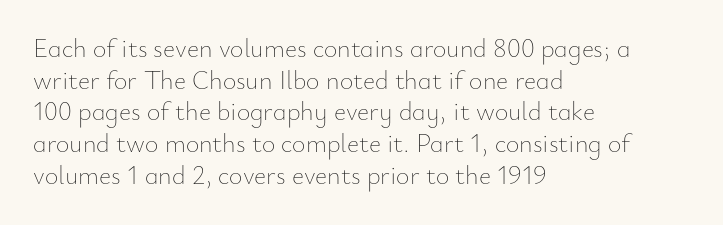
Q: Is the text bold? A: No.
Q: Is the text italic (slanted)? A: No, it is upright.
Q: Is the text underlined? A: No.
Q: How is the paragraph aligned? A: Left-aligned.
Q: Is the spacing between letters normal or unusually wide? A: Normal.
